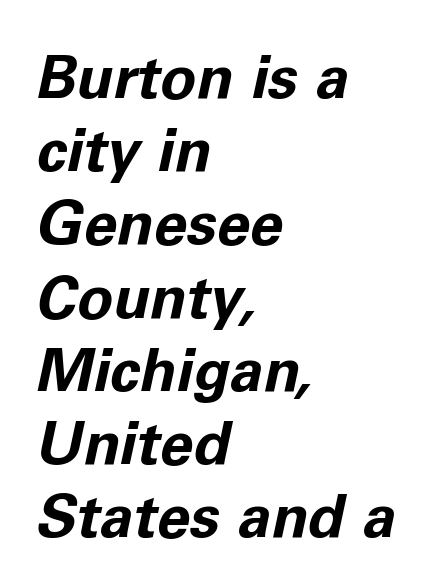
{"italic": "yes", "lean": "right", "slant_degrees": 11, "bold": "yes", "weight": "bold", "width": "normal", "stroke_contrast": "low", "x_height": "medium", "monospaced": "no", "underline": "no", "align": "left", "line_spacing_ratio": 1.22, "letter_spacing": "normal", "letter_spacing_em": 0.0, "glyph_px": 60}
